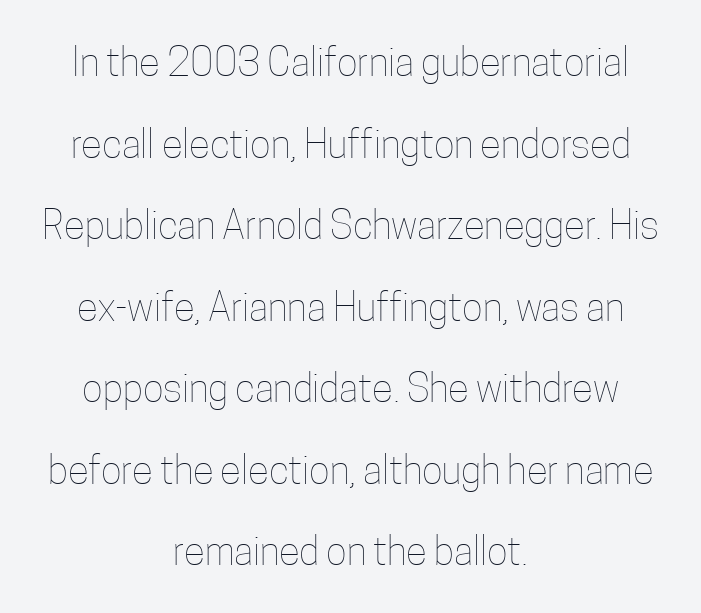
The space directly below the letters is spotless. The strokes carry an ordinary text weight at most. Which margin do the lines hug? Neither — every line sits in the middle. Do the characters align in a grid? No, the font is proportional. Compared with typical paragraphs, the rows here are farther apart. The specimen reads as upright at a glance.
